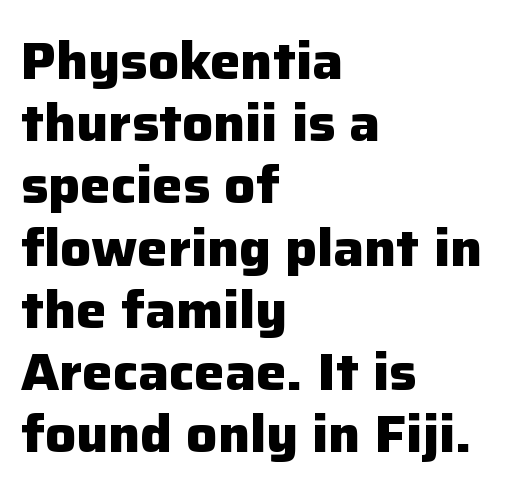
A full-strength bold gives these letters their thick strokes. Inter-character spacing is left at the font's built-in metrics. The face used here is proportionally spaced, like ordinary book or web type. Underline: absent. This is roman type, the default non-slanted kind. A sans-serif font was chosen for this passage.
